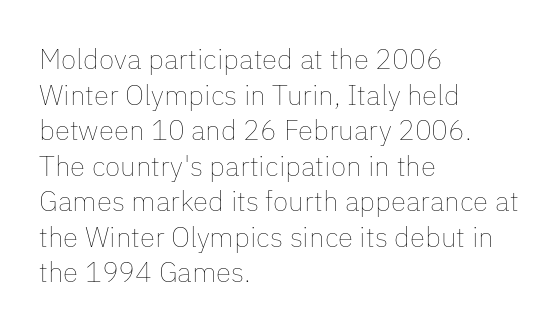
Check under the words: just untouched page. Tracking here is standard; glyphs follow each other at the usual distance. What's the leading like? Ordinary, nothing unusual. Note the varied advance widths — an 'i' is clearly narrower than an 'm'. Summary of weight: not heavy and not bold. The paragraph shown leans on its left margin.
